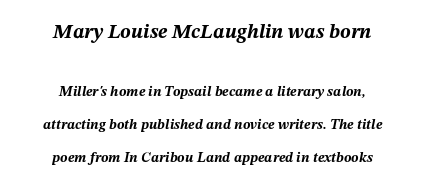
Q: Is the text bold? A: Yes.
Q: Is the text italic (slanted)? A: Yes, it leans right by about 12 degrees.
Q: Is the text underlined? A: No.
Q: How is the paragraph aligned? A: Centered.
Q: Is the spacing between letters normal or unusually wide? A: Normal.
Q: Is the spacing between lines tight, normal or loose? A: Loose.
Q: Which block of text is set in a larger size, the first (top) or the second (bottom)? A: The first (top) one.
